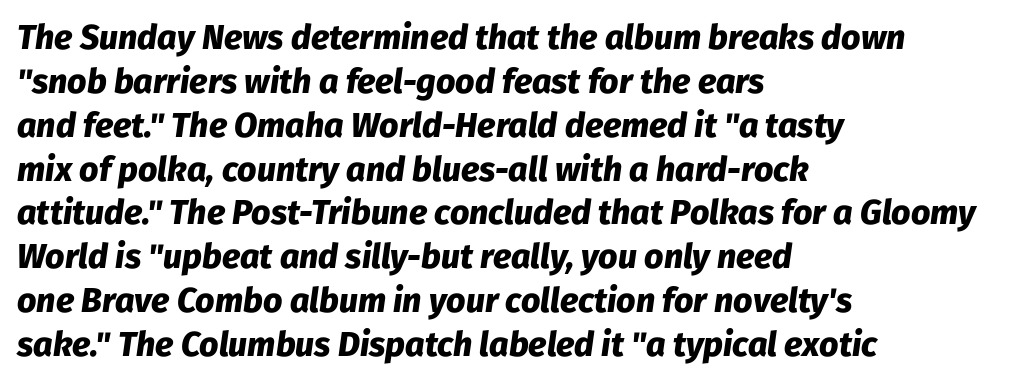
The image shows 34 px heavy type, italic (leaning right); set left-aligned, normal line spacing (1.29x), normal letter spacing, not underlined; low stroke contrast and a medium x-height.
